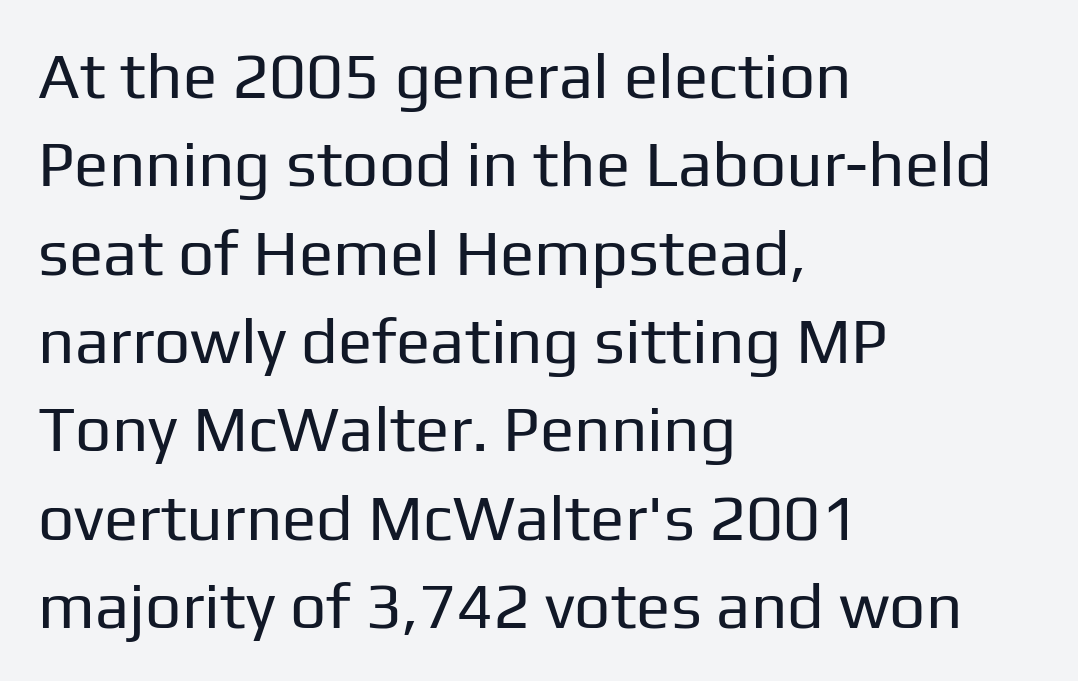
Q: Is the text bold? A: No.
Q: Is the text italic (slanted)? A: No, it is upright.
Q: Is the typeface a serif or a sans-serif typeface? A: Sans-serif.
Q: Is the text underlined? A: No.
Q: How is the paragraph aligned? A: Left-aligned.
Q: Is the spacing between letters normal or unusually wide? A: Normal.
Q: Is the spacing between lines tight, normal or loose? A: Normal.
Q: Width (condensed, normal, or wide)? A: Normal.
Q: Stroke contrast? A: Low.
Q: x-height? A: Medium.
Q: Monospaced? A: No.
